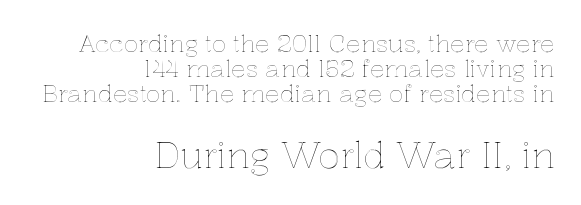
Leading is clearly below the norm, producing a dense column. Each letter keeps its own natural width here, so spacing adapts to shape. Which margin do the lines hug? The right one — the left edge is uneven. Only glyphs here, with clear space below each row.
